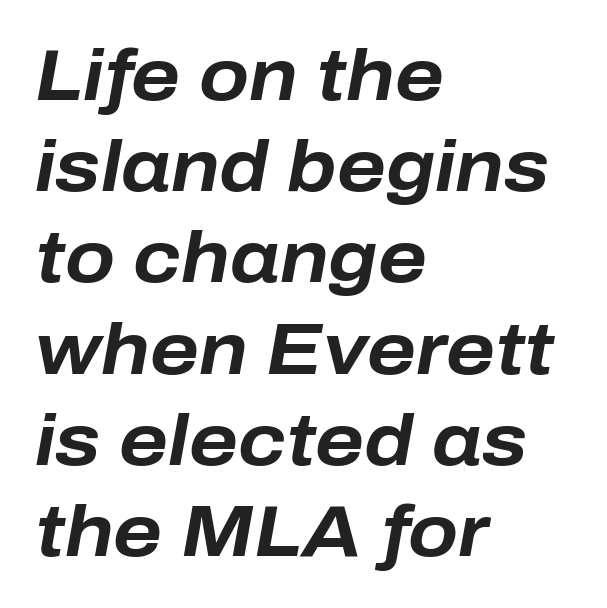
Q: Is the text bold? A: Yes.
Q: Is the text italic (slanted)? A: Yes, it leans right by about 10 degrees.
Q: Is the text underlined? A: No.
Q: How is the paragraph aligned? A: Left-aligned.
Q: Is the spacing between letters normal or unusually wide? A: Normal.
Q: Is the spacing between lines tight, normal or loose? A: Normal.
Q: Width (condensed, normal, or wide)? A: Normal.
Q: Stroke contrast? A: Low.
Q: x-height? A: Medium.
Q: Monospaced? A: No.
